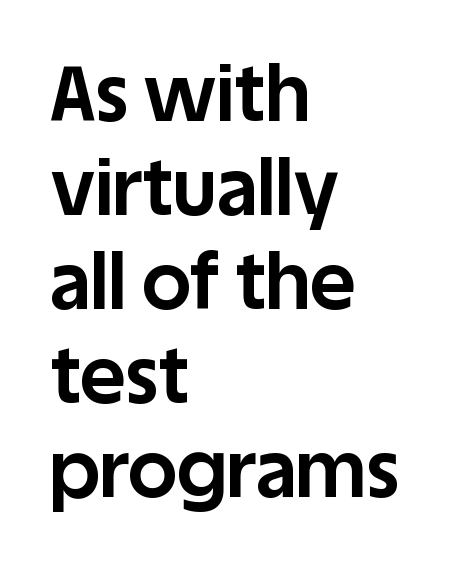
{"serif": "no", "italic": "no", "bold": "yes", "weight": "bold", "width": "normal", "stroke_contrast": "low", "x_height": "large", "monospaced": "no", "underline": "no", "align": "left", "line_spacing_ratio": 1.22, "letter_spacing": "normal", "letter_spacing_em": 0.0, "glyph_px": 77}
